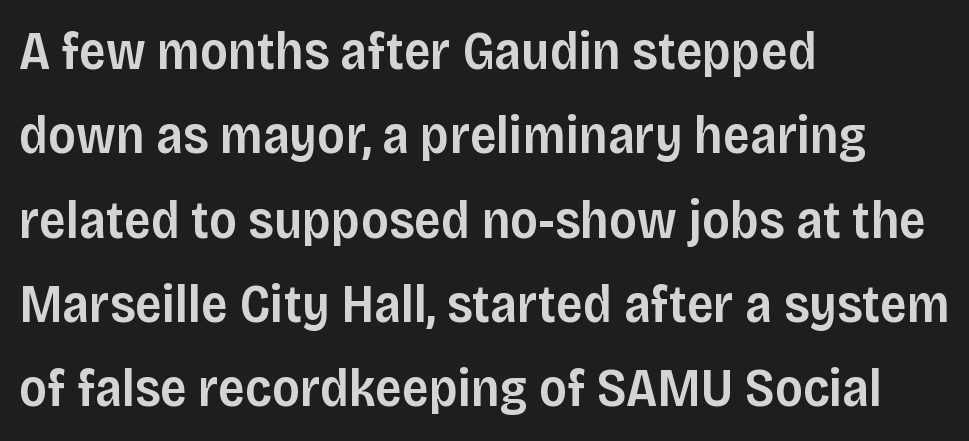
{"serif": "no", "italic": "no", "bold": "semi", "weight": "semibold", "width": "normal", "stroke_contrast": "low", "x_height": "large", "monospaced": "no", "underline": "no", "align": "left", "line_spacing": "normal", "line_spacing_ratio": 1.59, "letter_spacing": "normal", "letter_spacing_em": 0.0, "glyph_px": 53}
